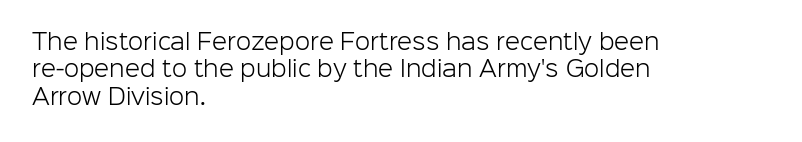
Q: Is the text bold? A: No.
Q: Is the text italic (slanted)? A: No, it is upright.
Q: Is the text underlined? A: No.
Q: How is the paragraph aligned? A: Left-aligned.
Q: Is the spacing between letters normal or unusually wide? A: Normal.
Q: Is the spacing between lines tight, normal or loose? A: Normal.
